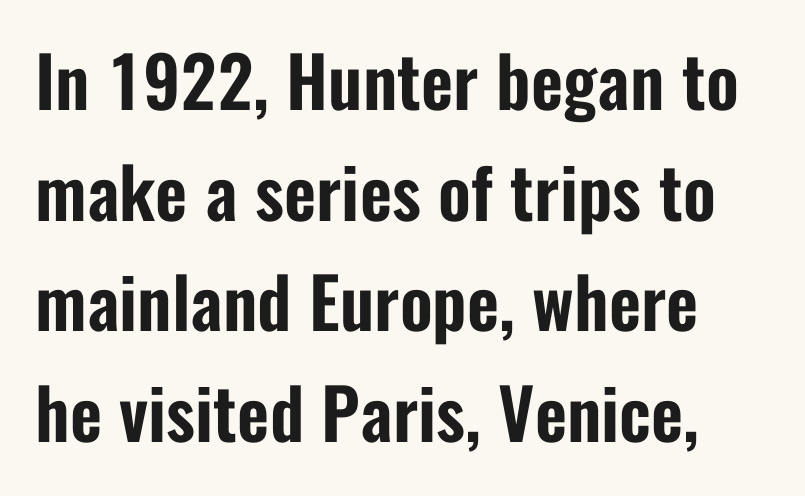
Q: Is the text italic (slanted)? A: No, it is upright.
Q: Is the typeface a serif or a sans-serif typeface? A: Sans-serif.
Q: Is the text underlined? A: No.
Q: Is the spacing between letters normal or unusually wide? A: Normal.
Q: Is the spacing between lines tight, normal or loose? A: Normal.
Q: Width (condensed, normal, or wide)? A: Condensed.
Q: Stroke contrast? A: Low.
Q: x-height? A: Medium.
Q: Monospaced? A: No.
